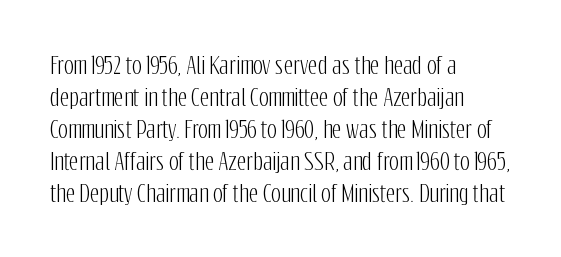
These lines are set flush left with a ragged right edge. Nope, not italic — everything's standing straight. Observe the ordinary spacing: letters are neighbours, not strangers. Vertically, the passage feels balanced, rows spaced as you'd expect. Has an underline been added? It has not.
